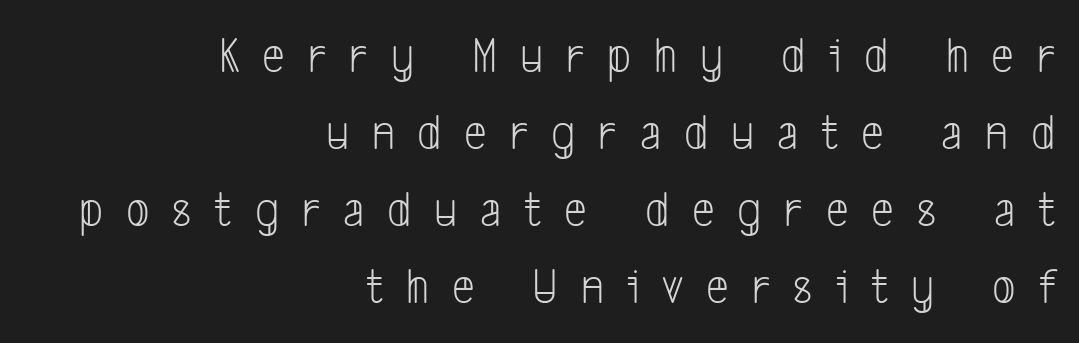
Line ends are locked; line starts wander. Does extra space separate the letters? Yes, quite a lot of it. Honestly, the row spacing looks completely unremarkable. The space directly below the letters is spotless. The letters advance in unequal steps, a hallmark of proportional type. Weight: in the light-to-regular range.
